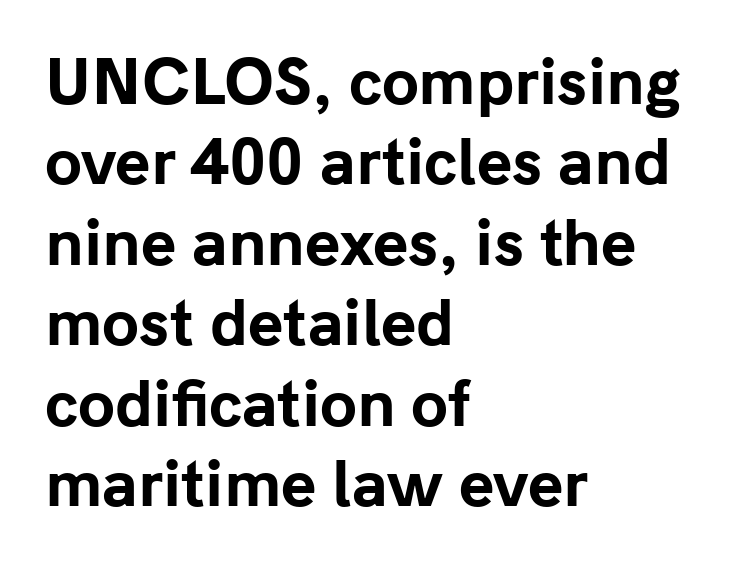
A typesetter would call this leading conventional body-copy spacing. Its strokes are broad and dark, the hallmark of bold type. No extra tracking has been applied to these lines. No feet cap the strokes, marking this as sans-serif type. Here the designer chose a conventional face with non-uniform glyph widths. Upright lettering throughout.
